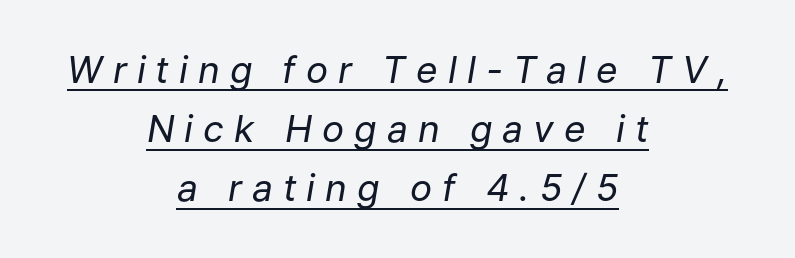
{"italic": "yes", "lean": "right", "slant_degrees": 9, "bold": "no", "weight": "regular", "width": "normal", "stroke_contrast": "low", "x_height": "medium", "monospaced": "no", "underline": "yes", "align": "center", "line_spacing": "normal", "line_spacing_ratio": 1.6, "letter_spacing": "wide", "letter_spacing_em": 0.27, "glyph_px": 37}
